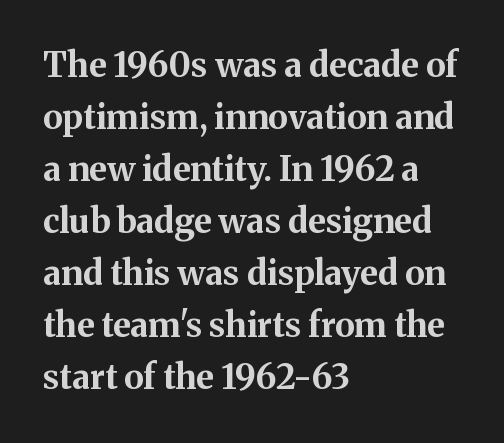
These lines were composed using upright roman letters. Compared with an ordinary text face, these strokes are far heavier — a full bold. Do the characters align in a grid? No, the font is proportional. The face used here is rendered with its standard letterfit.
